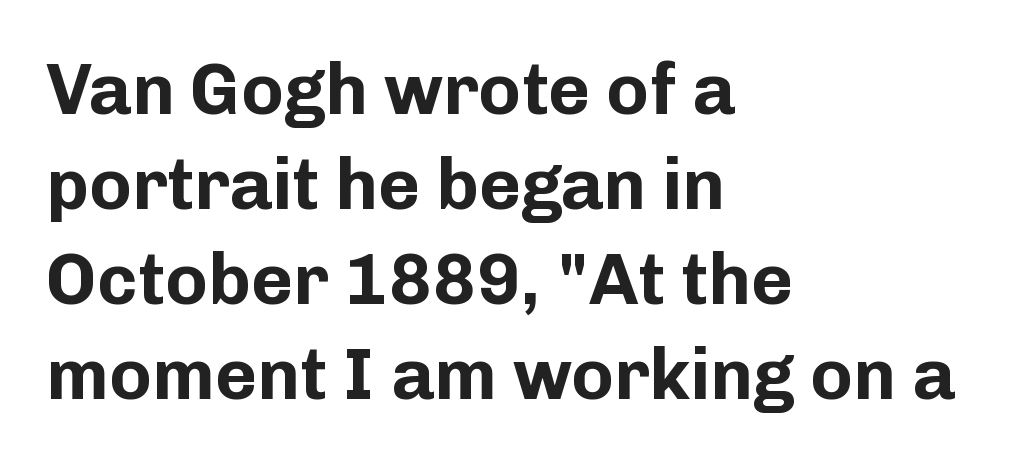
{"serif": "no", "italic": "no", "bold": "yes", "weight": "bold", "width": "normal", "stroke_contrast": "low", "x_height": "medium", "monospaced": "no", "underline": "no", "align": "left", "line_spacing": "normal", "line_spacing_ratio": 1.32, "letter_spacing": "normal", "letter_spacing_em": 0.0, "glyph_px": 72}
